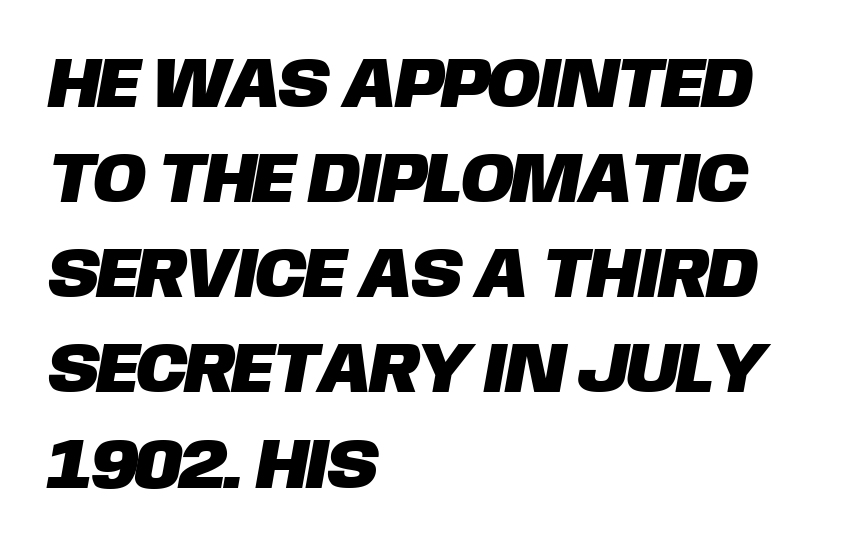
The image shows 71 px sans-serif type; set left-aligned, normal line spacing (1.34x), normal letter spacing, not underlined; low stroke contrast and a large x-height.
